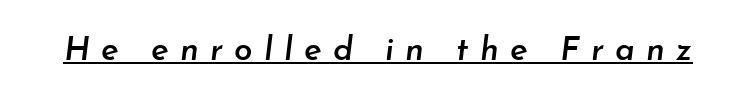
{"italic": "yes", "lean": "right", "slant_degrees": 7, "bold": "semi", "weight": "semibold", "width": "normal", "stroke_contrast": "low", "x_height": "small", "monospaced": "no", "underline": "yes", "letter_spacing": "wide", "letter_spacing_em": 0.34, "glyph_px": 33}
